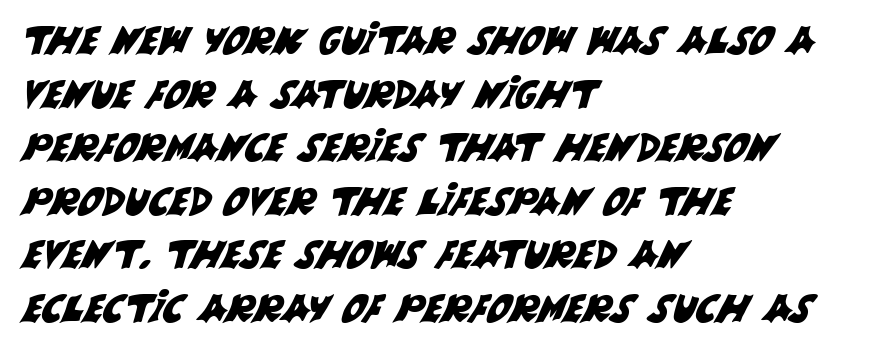
Q: Is the typeface a serif or a sans-serif typeface? A: Sans-serif.
Q: Is the text underlined? A: No.
Q: How is the paragraph aligned? A: Left-aligned.
Q: Is the spacing between letters normal or unusually wide? A: Normal.
Q: Is the spacing between lines tight, normal or loose? A: Normal.
Q: Width (condensed, normal, or wide)? A: Normal.
Q: Stroke contrast? A: Medium.
Q: x-height? A: Large.
Q: Monospaced? A: No.
